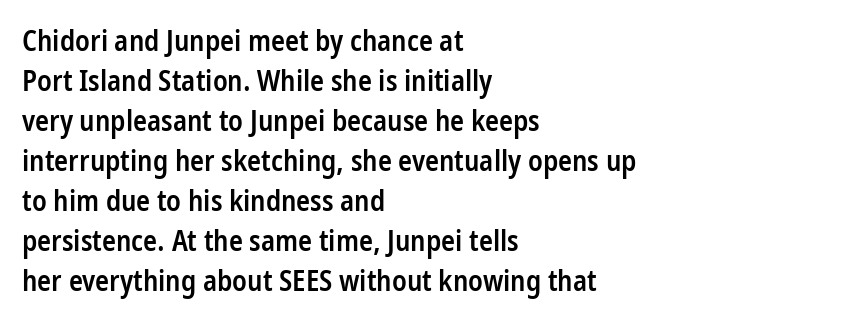
Q: Is the text bold? A: Semi-bold.
Q: Is the text italic (slanted)? A: No, it is upright.
Q: Is the typeface a serif or a sans-serif typeface? A: Sans-serif.
Q: Is the text underlined? A: No.
Q: How is the paragraph aligned? A: Left-aligned.
Q: Is the spacing between letters normal or unusually wide? A: Normal.
Q: Is the spacing between lines tight, normal or loose? A: Normal.
Q: Width (condensed, normal, or wide)? A: Condensed.
Q: Stroke contrast? A: Low.
Q: x-height? A: Medium.
Q: Monospaced? A: No.
